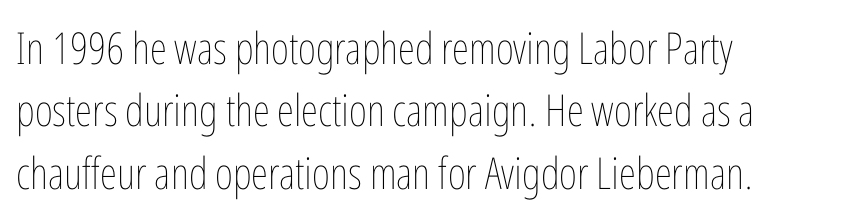
{"italic": "no", "bold": "no", "weight": "thin", "width": "condensed", "stroke_contrast": "low", "x_height": "medium", "monospaced": "no", "underline": "no", "align": "left", "line_spacing": "normal", "line_spacing_ratio": 1.42, "letter_spacing": "normal", "letter_spacing_em": 0.0, "glyph_px": 44}
